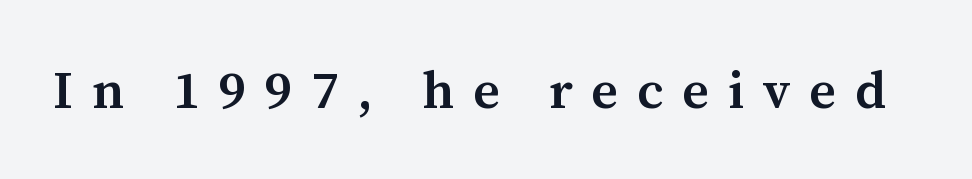
Q: Is the text bold? A: Semi-bold.
Q: Is the text italic (slanted)? A: No, it is upright.
Q: Is the typeface a serif or a sans-serif typeface? A: Serif.
Q: Is the text underlined? A: No.
Q: Is the spacing between letters normal or unusually wide? A: Unusually wide.
Q: Width (condensed, normal, or wide)? A: Normal.
Q: Stroke contrast? A: Medium.
Q: x-height? A: Medium.
Q: Monospaced? A: No.
